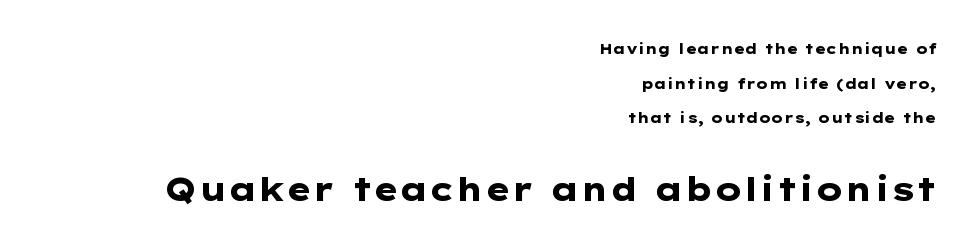
The image shows 32 px heavy, wide sans-serif type, upright; set right-aligned, loose line spacing (2.47x), normal letter spacing, not underlined; the second (bottom) block is 2.29x larger; low stroke contrast and a medium x-height.
